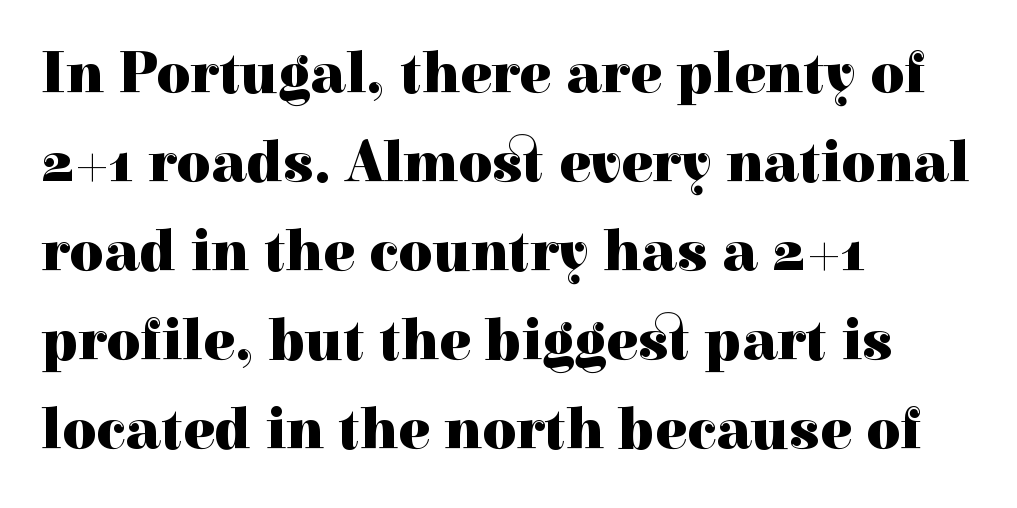
A typesetter would call this leading conventional body-copy spacing. The passage shown is typed in a proportional face where columns would drift. The typesetting leans heavy: a genuine bold. Is the block centered? No — it sits flush against the left margin. Is this a sans? No — the strokes have serifs.
